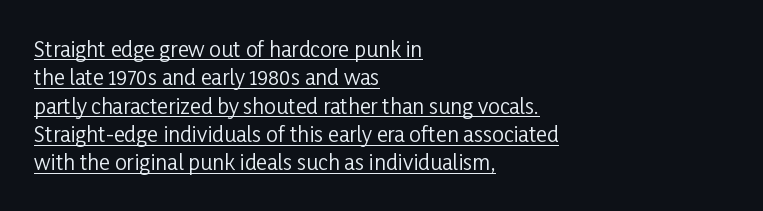
The image shows 21 px text type, upright; set left-aligned, normal line spacing (1.35x), normal letter spacing, underlined.
